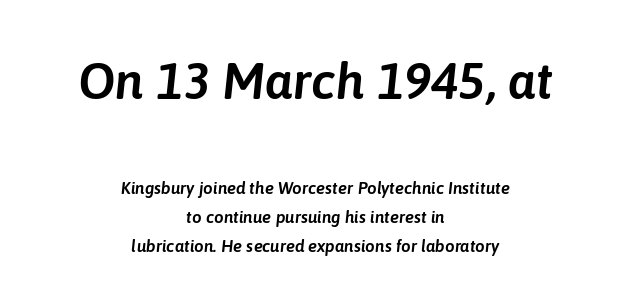
{"italic": "yes", "lean": "right", "slant_degrees": 6, "width": "normal", "stroke_contrast": "low", "x_height": "medium", "monospaced": "no", "underline": "no", "align": "center", "line_spacing": "normal", "line_spacing_ratio": 1.7, "letter_spacing": "normal", "letter_spacing_em": 0.0, "larger_block": "first", "size_ratio": 3.0, "glyph_px": 51}
